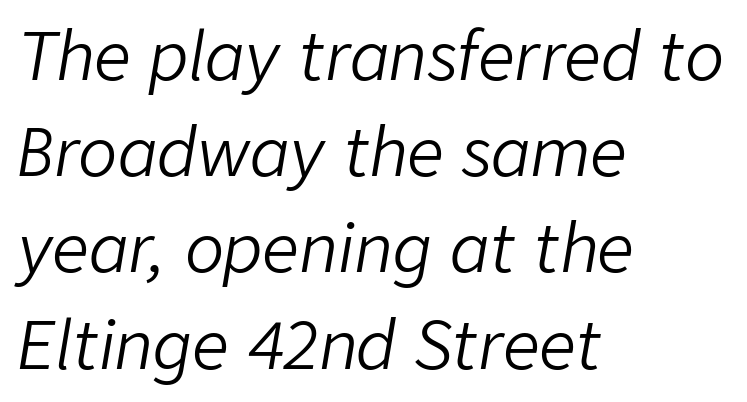
{"italic": "yes", "lean": "right", "slant_degrees": 9, "bold": "no", "weight": "light", "width": "normal", "stroke_contrast": "low", "x_height": "medium", "monospaced": "no", "underline": "no", "align": "left", "line_spacing": "normal", "line_spacing_ratio": 1.48, "letter_spacing": "normal", "letter_spacing_em": 0.0, "glyph_px": 65}
